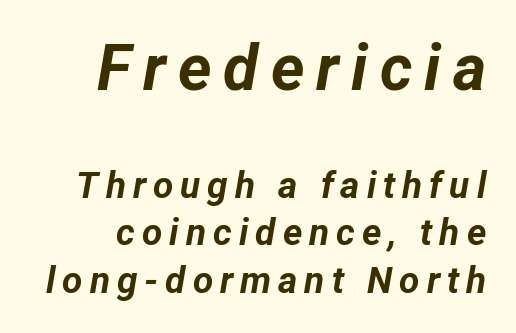
{"italic": "yes", "lean": "right", "slant_degrees": 12, "bold": "yes", "weight": "bold", "width": "normal", "stroke_contrast": "low", "x_height": "medium", "monospaced": "no", "underline": "no", "line_spacing": "normal", "line_spacing_ratio": 1.28, "larger_block": "first", "size_ratio": 1.73, "glyph_px": 64}
